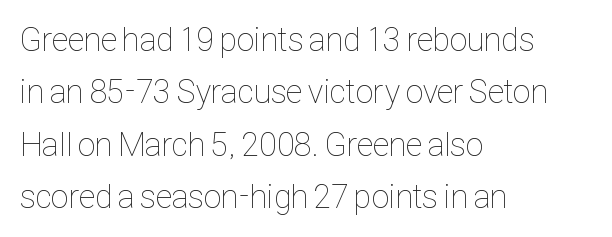
The image shows 33 px thin, condensed type, upright; set left-aligned, normal line spacing (1.59x), normal letter spacing, not underlined; low stroke contrast and a medium x-height.
